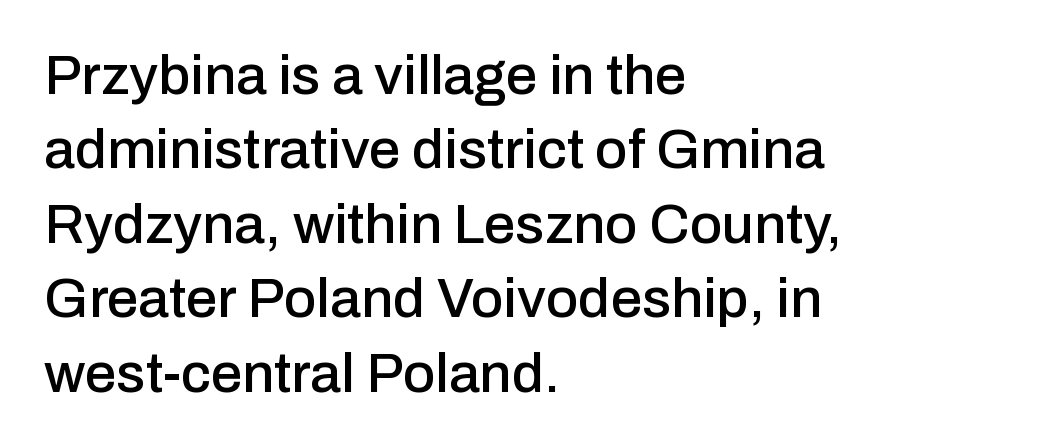
The image shows 56 px sans-serif type, upright; set left-aligned, normal line spacing (1.33x), normal letter spacing, not underlined; low stroke contrast and a medium x-height.
